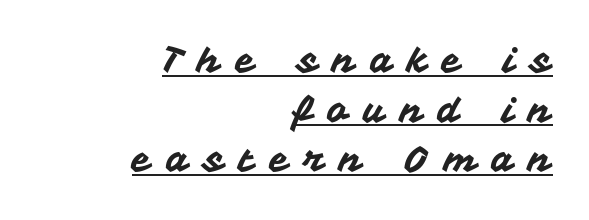
{"serif": "no", "width": "normal", "stroke_contrast": "medium", "x_height": "medium", "monospaced": "no", "underline": "yes", "align": "right", "line_spacing": "normal", "line_spacing_ratio": 1.38, "letter_spacing": "wide", "letter_spacing_em": 0.41, "glyph_px": 36}
